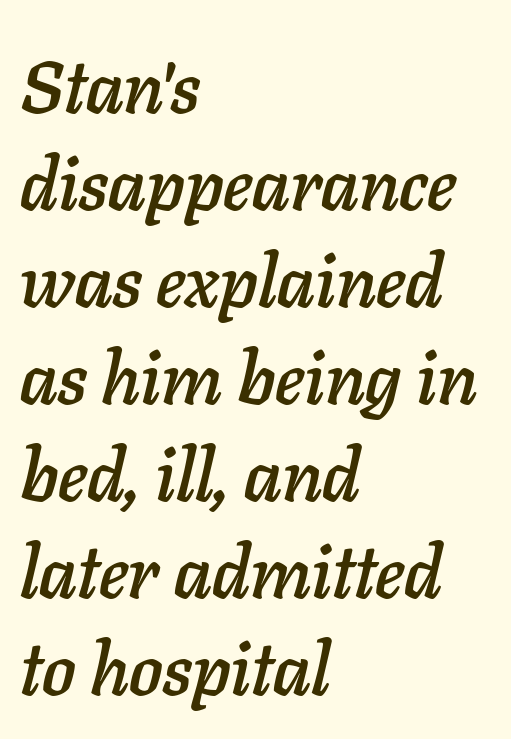
{"italic": "yes", "lean": "right", "slant_degrees": 11, "width": "normal", "stroke_contrast": "low", "x_height": "medium", "monospaced": "no", "underline": "no", "align": "left", "line_spacing": "normal", "line_spacing_ratio": 1.31, "letter_spacing": "normal", "letter_spacing_em": 0.0, "glyph_px": 74}
